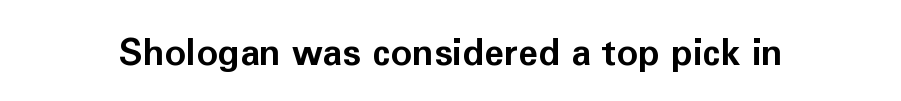
Q: Is the text bold? A: Yes.
Q: Is the text italic (slanted)? A: No, it is upright.
Q: Is the typeface a serif or a sans-serif typeface? A: Sans-serif.
Q: Is the text underlined? A: No.
Q: Is the spacing between letters normal or unusually wide? A: Normal.
Q: Width (condensed, normal, or wide)? A: Normal.
Q: Stroke contrast? A: Low.
Q: x-height? A: Medium.
Q: Monospaced? A: No.
